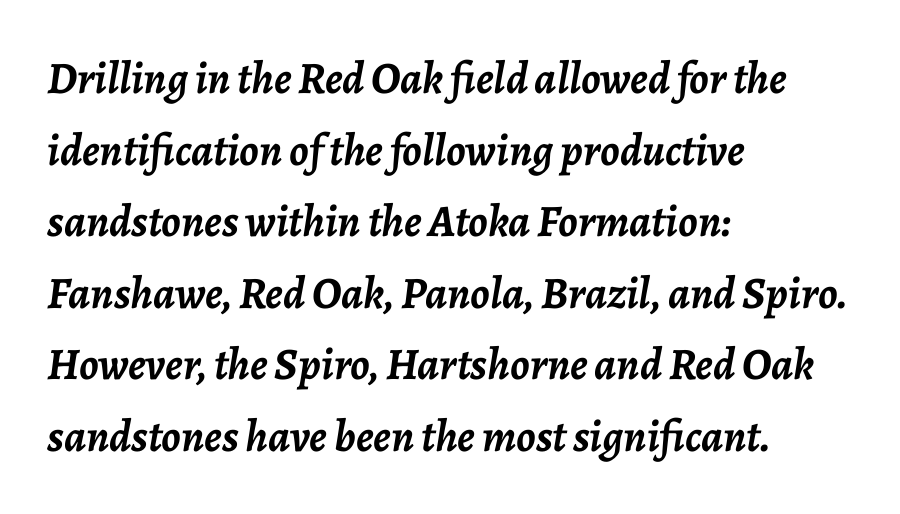
The image shows 45 px semibold type, italic (leaning right); set left-aligned, normal line spacing (1.59x), normal letter spacing, not underlined; low stroke contrast and a medium x-height.
